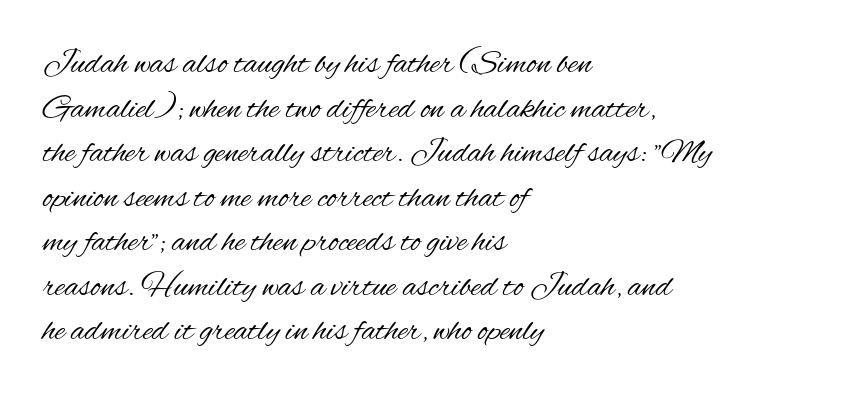
{"serif": "no", "bold": "no", "weight": "regular", "width": "condensed", "stroke_contrast": "medium", "x_height": "small", "monospaced": "no", "underline": "no", "align": "left", "line_spacing": "normal", "line_spacing_ratio": 1.31, "letter_spacing": "normal", "letter_spacing_em": 0.0, "glyph_px": 34}
